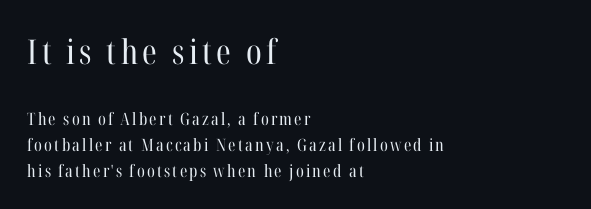
The image shows 34 px regular-weight, condensed serif type, upright; set left-aligned, normal line spacing (1.52x), not underlined; the first (top) block is 2.0x larger; high stroke contrast and a medium x-height.
